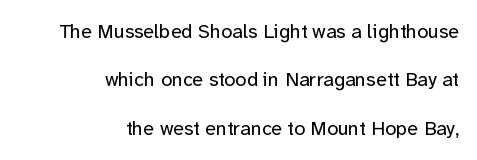
Q: Is the text bold? A: No.
Q: Is the text italic (slanted)? A: No, it is upright.
Q: Is the text underlined? A: No.
Q: How is the paragraph aligned? A: Right-aligned.
Q: Is the spacing between letters normal or unusually wide? A: Normal.
Q: Is the spacing between lines tight, normal or loose? A: Loose.
